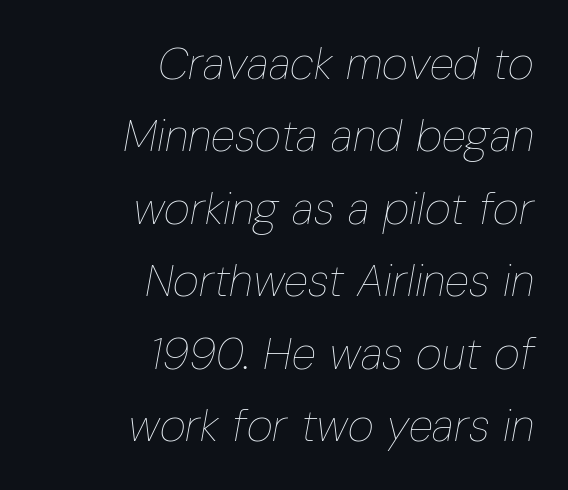
The image shows 45 px thin, condensed type, italic (leaning right); set right-aligned, normal line spacing (1.61x), normal letter spacing, not underlined; low stroke contrast and a medium x-height.
